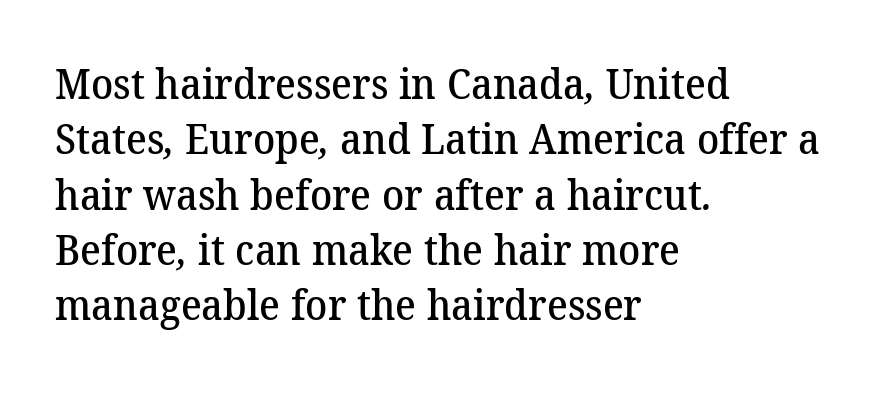
The image shows 41 px semibold serif type; set left-aligned, normal line spacing (1.35x), normal letter spacing, not underlined; medium stroke contrast and a medium x-height.
